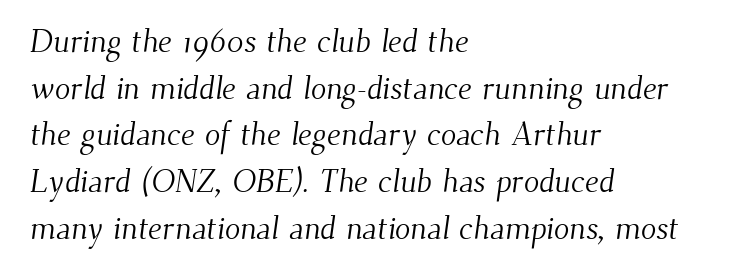
The image shows 32 px light serif type; set left-aligned, normal line spacing (1.46x), normal letter spacing, not underlined; medium stroke contrast and a small x-height.
